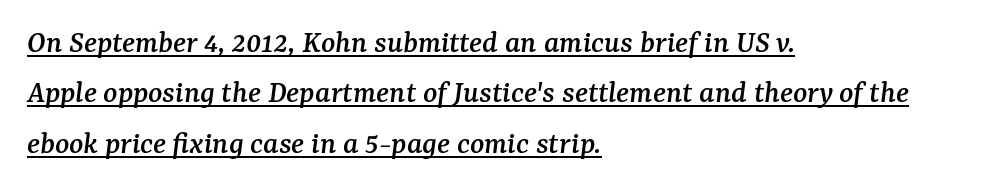
Q: Is the text italic (slanted)? A: Yes, it leans right by about 7 degrees.
Q: Is the typeface a serif or a sans-serif typeface? A: Serif.
Q: Is the text underlined? A: Yes.
Q: How is the paragraph aligned? A: Left-aligned.
Q: Is the spacing between letters normal or unusually wide? A: Normal.
Q: Is the spacing between lines tight, normal or loose? A: Normal.
Q: Width (condensed, normal, or wide)? A: Normal.
Q: Stroke contrast? A: Medium.
Q: x-height? A: Medium.
Q: Monospaced? A: No.
